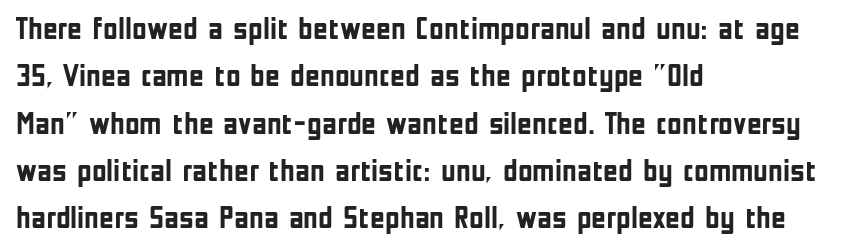
The image shows 32 px semibold, condensed sans-serif type, upright; set left-aligned, normal line spacing (1.48x), normal letter spacing, not underlined; low stroke contrast and a medium x-height.
